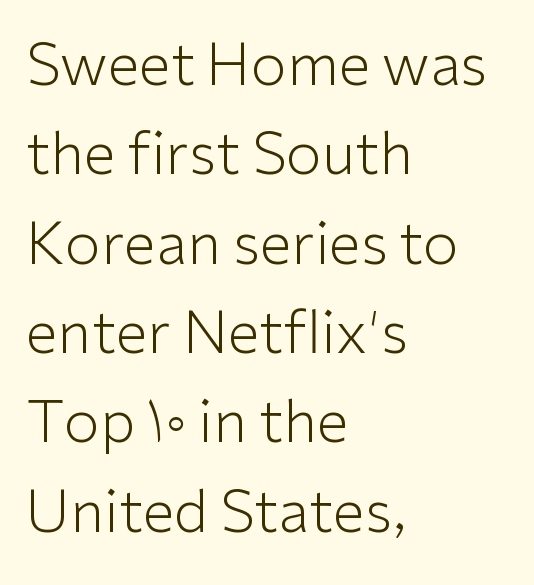
Stroke mass is kept to a normal reading level or below. The space beneath each line is pristine and unruled. Posture: vertical. Here the glyphs are tracked normally, forming tight word shapes. A student would call this left alignment; a typographer would say flush left, rag right.
